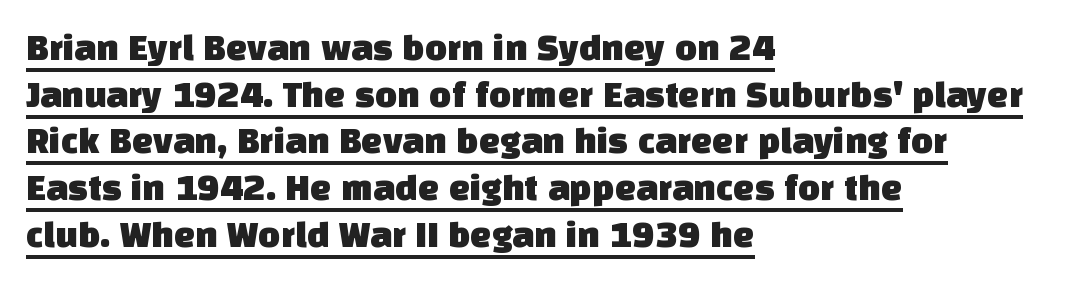
Q: Is the typeface a serif or a sans-serif typeface? A: Sans-serif.
Q: Is the text underlined? A: Yes.
Q: How is the paragraph aligned? A: Left-aligned.
Q: Is the spacing between letters normal or unusually wide? A: Normal.
Q: Width (condensed, normal, or wide)? A: Normal.
Q: Stroke contrast? A: Low.
Q: x-height? A: Large.
Q: Monospaced? A: No.
